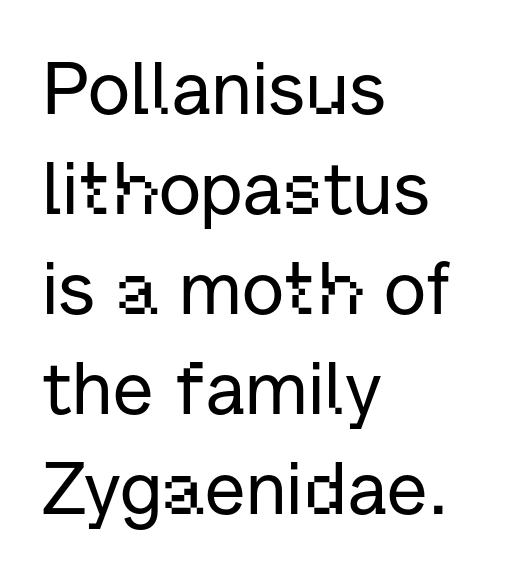
{"serif": "no", "italic": "no", "width": "normal", "stroke_contrast": "low", "x_height": "medium", "monospaced": "no", "underline": "no", "align": "left", "line_spacing": "normal", "line_spacing_ratio": 1.35, "letter_spacing": "normal", "letter_spacing_em": 0.0, "glyph_px": 74}
